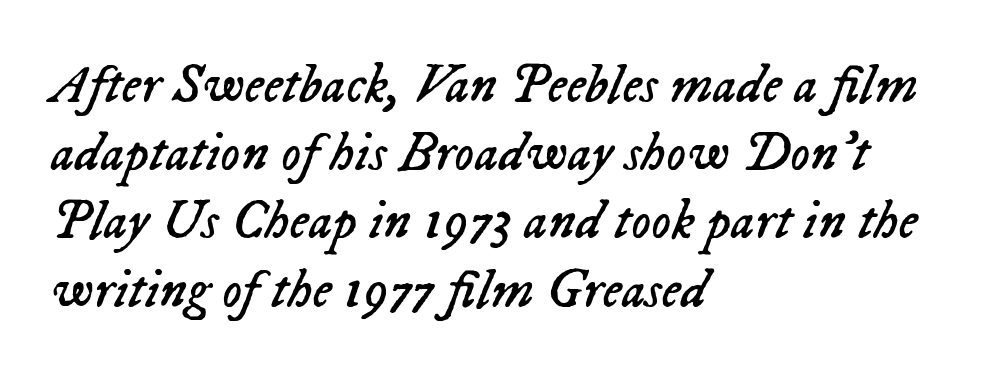
Is this a heavy cut? Hardly; it is regular or lighter. A typesetter would call this zero additional tracking. Slanted lettering throughout. The strip under each line holds only bare page. Line beginnings align vertically; line endings do not.
